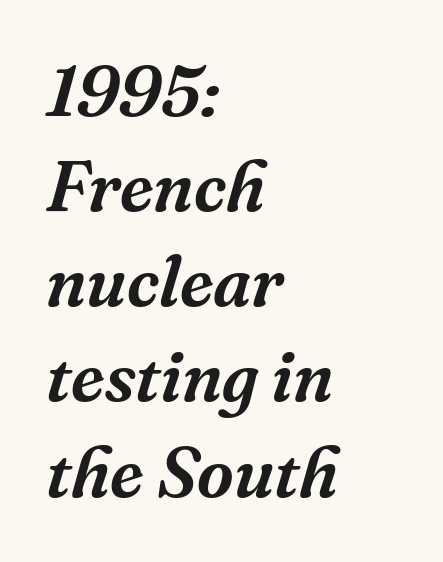
Q: Is the text italic (slanted)? A: Yes, it leans right by about 16 degrees.
Q: Is the typeface a serif or a sans-serif typeface? A: Serif.
Q: Is the text underlined? A: No.
Q: How is the paragraph aligned? A: Left-aligned.
Q: Is the spacing between letters normal or unusually wide? A: Normal.
Q: Is the spacing between lines tight, normal or loose? A: Normal.
Q: Width (condensed, normal, or wide)? A: Normal.
Q: Stroke contrast? A: Medium.
Q: x-height? A: Medium.
Q: Monospaced? A: No.
